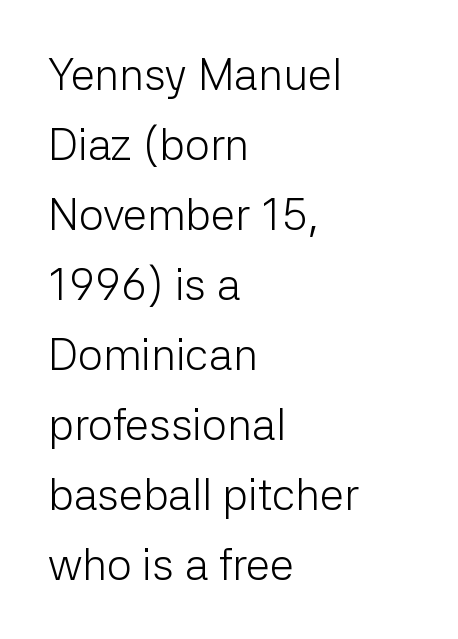
{"serif": "no", "italic": "no", "bold": "no", "weight": "light", "width": "normal", "stroke_contrast": "low", "x_height": "medium", "monospaced": "no", "underline": "no", "align": "left", "line_spacing": "normal", "line_spacing_ratio": 1.59, "letter_spacing": "normal", "letter_spacing_em": 0.0, "glyph_px": 44}
